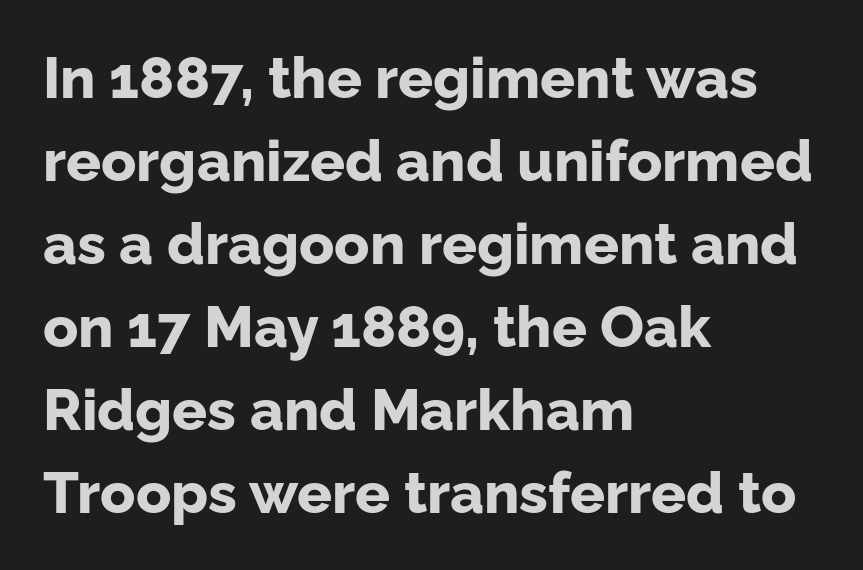
{"serif": "no", "italic": "no", "bold": "yes", "weight": "bold", "width": "normal", "stroke_contrast": "low", "x_height": "medium", "monospaced": "no", "underline": "no", "align": "left", "line_spacing": "normal", "line_spacing_ratio": 1.43, "letter_spacing": "normal", "letter_spacing_em": 0.0, "glyph_px": 58}
